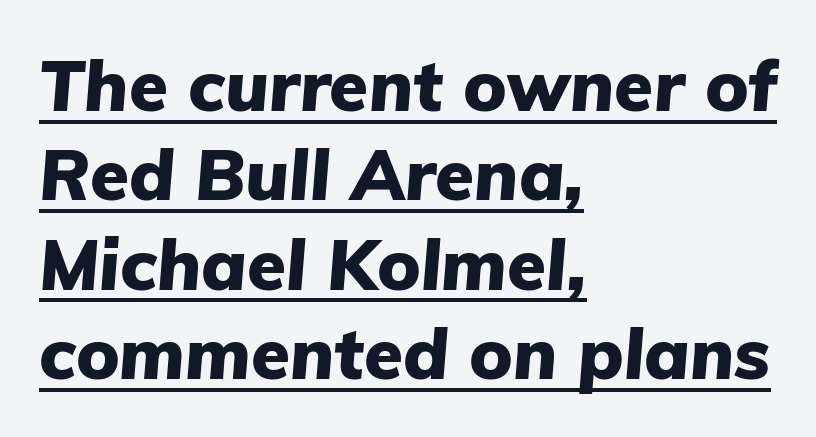
Q: Is the text bold? A: Yes.
Q: Is the text italic (slanted)? A: Yes, it leans right by about 5 degrees.
Q: Is the text underlined? A: Yes.
Q: How is the paragraph aligned? A: Left-aligned.
Q: Is the spacing between letters normal or unusually wide? A: Normal.
Q: Is the spacing between lines tight, normal or loose? A: Normal.
Q: Width (condensed, normal, or wide)? A: Normal.
Q: Stroke contrast? A: Low.
Q: x-height? A: Medium.
Q: Monospaced? A: No.
